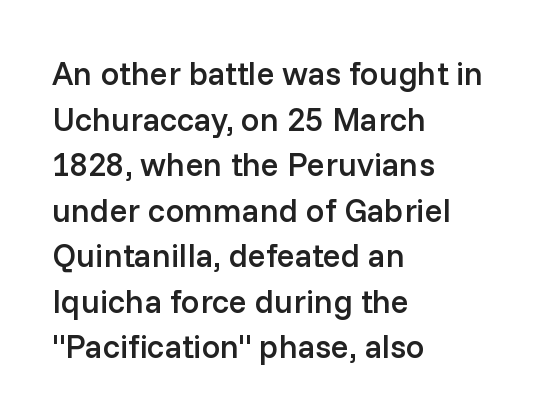
The image shows 33 px semibold sans-serif type, upright; set left-aligned, normal line spacing (1.38x), normal letter spacing, not underlined; low stroke contrast and a medium x-height.
